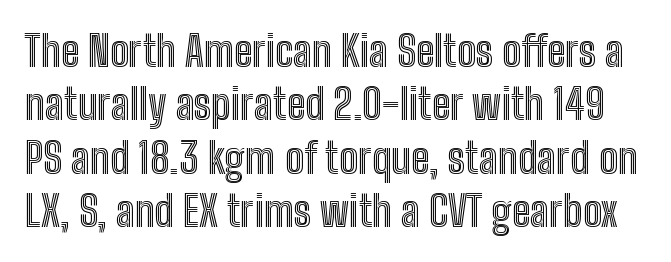
The image shows 42 px condensed type, upright; set normal line spacing (1.27x), normal letter spacing, not underlined; a medium x-height.
